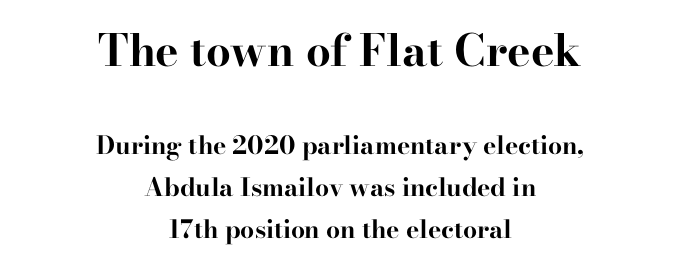
Caption: upper text group enlarged, lower text group reduced. A dark, heavy texture on the line: the type is bold. This rendering uses center alignment, leaving both contours irregular but symmetric. Caption: standard tracking, unaltered.
